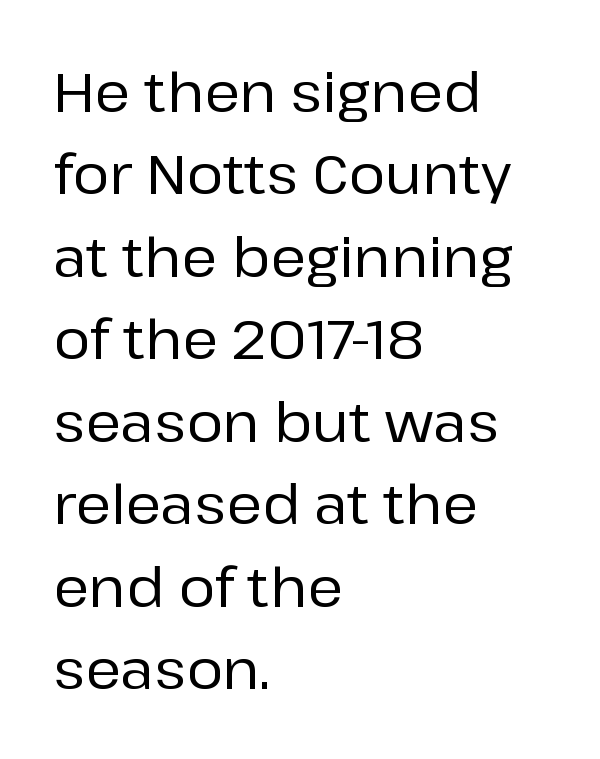
{"serif": "no", "italic": "no", "width": "normal", "stroke_contrast": "low", "x_height": "medium", "monospaced": "no", "underline": "no", "align": "left", "line_spacing": "normal", "line_spacing_ratio": 1.5, "letter_spacing": "normal", "letter_spacing_em": 0.0, "glyph_px": 55}
